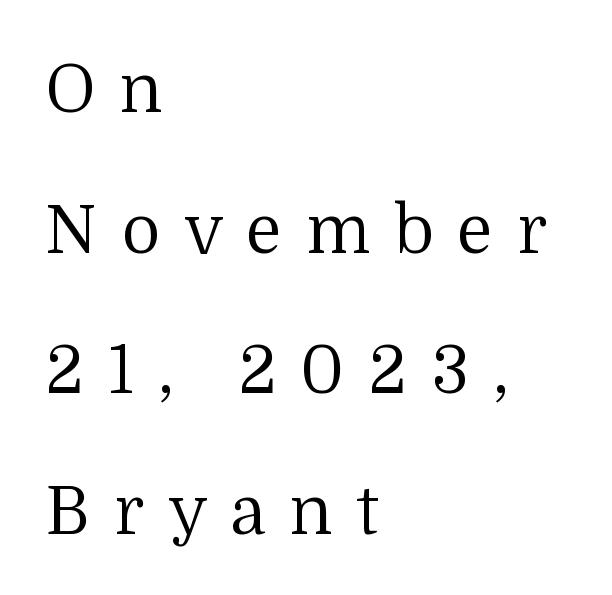
In terms of posture, this sample is upright. Honestly, the rows look like they've been pulled way apart. Is the block centered? No — it sits flush against the left margin. Stroke terminals: seriffed.
